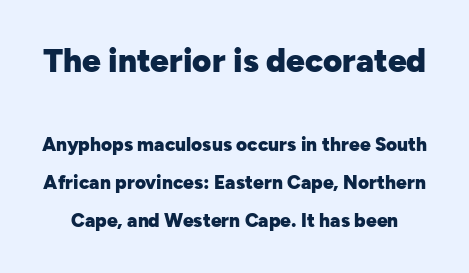
Q: Is the text bold? A: Yes.
Q: Is the text italic (slanted)? A: No, it is upright.
Q: Is the typeface a serif or a sans-serif typeface? A: Sans-serif.
Q: Is the text underlined? A: No.
Q: Is the spacing between letters normal or unusually wide? A: Normal.
Q: Is the spacing between lines tight, normal or loose? A: Loose.
Q: Which block of text is set in a larger size, the first (top) or the second (bottom)? A: The first (top) one.
Q: Width (condensed, normal, or wide)? A: Normal.
Q: Stroke contrast? A: Low.
Q: x-height? A: Medium.
Q: Monospaced? A: No.
